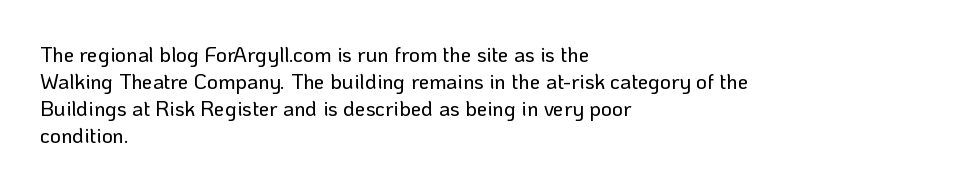
The image shows 21 px text type, upright; set left-aligned, normal line spacing (1.28x), normal letter spacing, not underlined.
